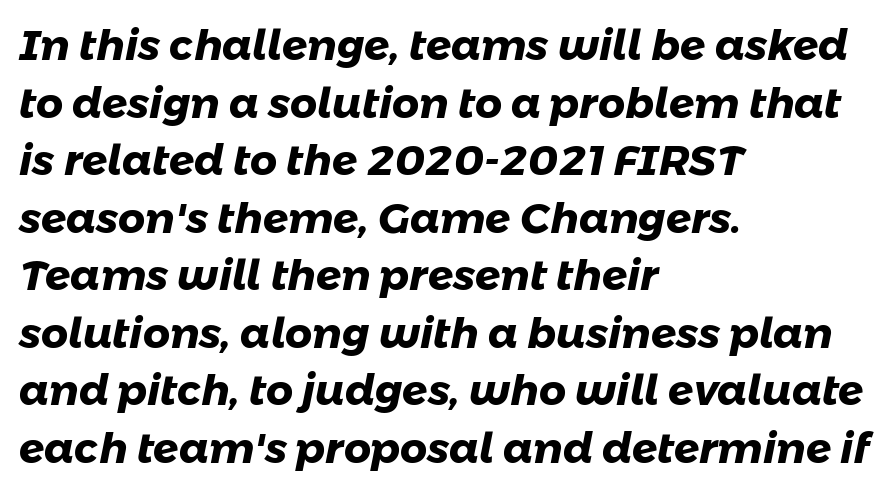
Q: Is the text bold? A: Yes.
Q: Is the typeface a serif or a sans-serif typeface? A: Sans-serif.
Q: Is the text underlined? A: No.
Q: How is the paragraph aligned? A: Left-aligned.
Q: Is the spacing between letters normal or unusually wide? A: Normal.
Q: Is the spacing between lines tight, normal or loose? A: Normal.
Q: Width (condensed, normal, or wide)? A: Normal.
Q: Stroke contrast? A: Low.
Q: x-height? A: Medium.
Q: Monospaced? A: No.
